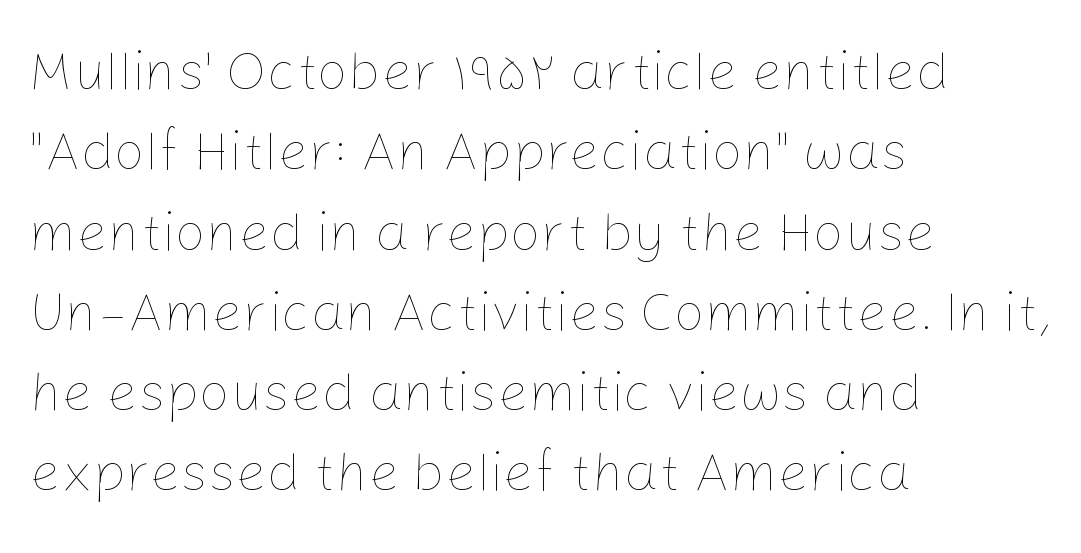
The lines are quadded left. Note the varied advance widths — an 'i' is clearly narrower than an 'm'. Words float on clear page, feet unadorned. Each word holds together tightly as a unit, with standard inter-letter gaps. Quick note: not italic, upright. The line-height multiplier appears to be the usual default.
